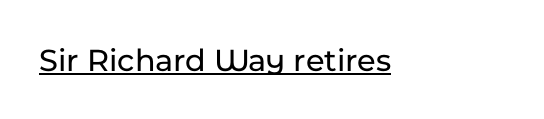
Q: Is the text italic (slanted)? A: No, it is upright.
Q: Is the typeface a serif or a sans-serif typeface? A: Sans-serif.
Q: Is the text underlined? A: Yes.
Q: Is the spacing between letters normal or unusually wide? A: Normal.
Q: Width (condensed, normal, or wide)? A: Normal.
Q: Stroke contrast? A: Low.
Q: x-height? A: Medium.
Q: Monospaced? A: No.
